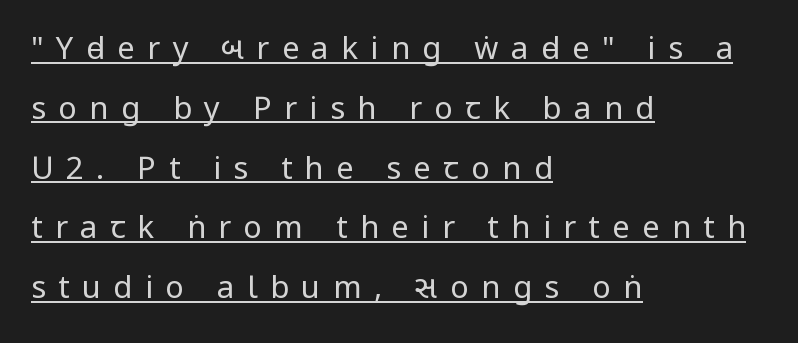
{"serif": "no", "italic": "no", "bold": "no", "weight": "regular", "width": "condensed", "stroke_contrast": "low", "x_height": "large", "monospaced": "no", "underline": "yes", "align": "left", "line_spacing": "loose", "line_spacing_ratio": 1.93, "letter_spacing": "wide", "letter_spacing_em": 0.4, "glyph_px": 31}
